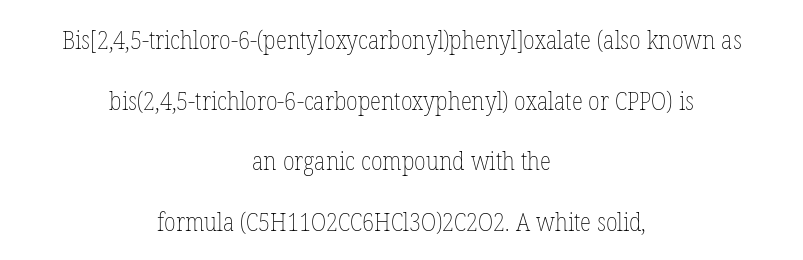
{"italic": "no", "bold": "no", "underline": "no", "align": "center", "line_spacing": "loose", "line_spacing_ratio": 2.33, "letter_spacing": "normal", "letter_spacing_em": 0.0, "glyph_px": 26}
